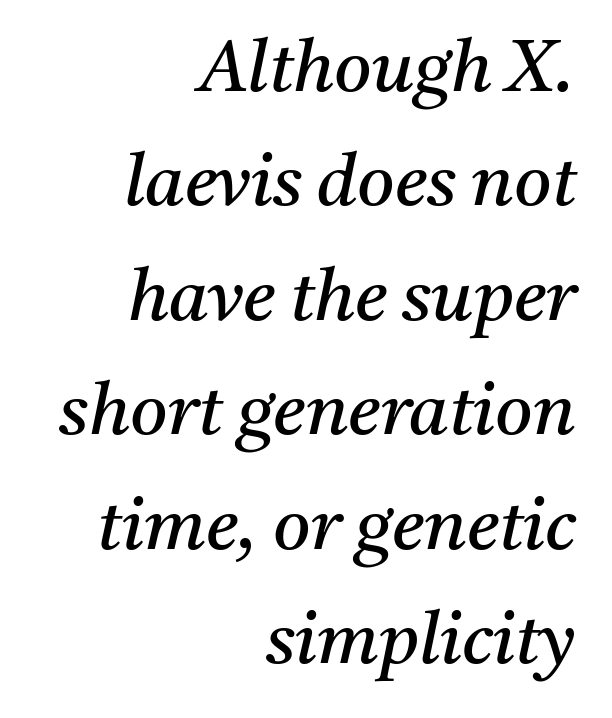
It's the slanting kind of type. These glyphs show unthickened strokes, regular width or finer. Each letter keeps its own natural width here, so spacing adapts to shape. Line spacing here is normal. You could call the tracking neutral — neither tight nor loose. Stroke terminals: seriffed.
